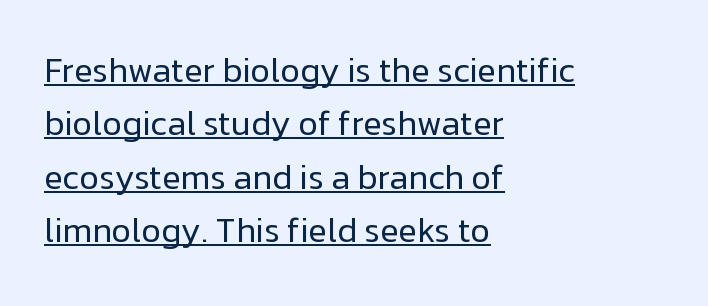
Q: Is the text bold? A: No.
Q: Is the text italic (slanted)? A: No, it is upright.
Q: Is the typeface a serif or a sans-serif typeface? A: Sans-serif.
Q: Is the text underlined? A: Yes.
Q: How is the paragraph aligned? A: Left-aligned.
Q: Is the spacing between letters normal or unusually wide? A: Normal.
Q: Is the spacing between lines tight, normal or loose? A: Normal.
Q: Width (condensed, normal, or wide)? A: Normal.
Q: Stroke contrast? A: Low.
Q: x-height? A: Medium.
Q: Monospaced? A: No.
